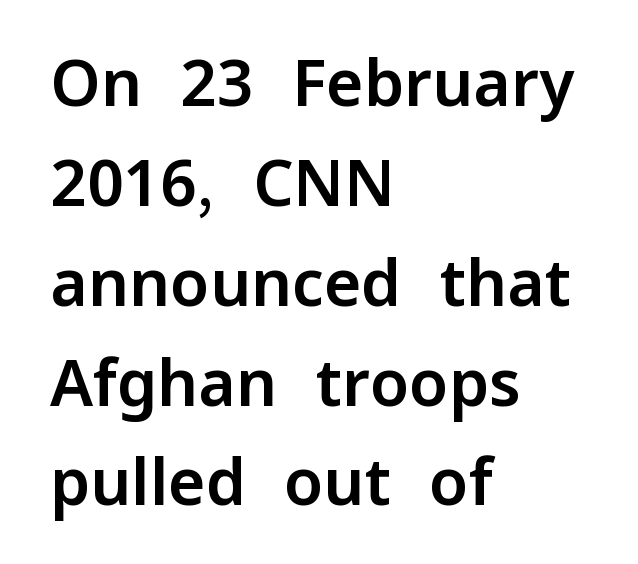
The image shows 64 px sans-serif type, upright; set left-aligned, normal line spacing (1.56x), normal letter spacing, not underlined; low stroke contrast and a medium x-height.
